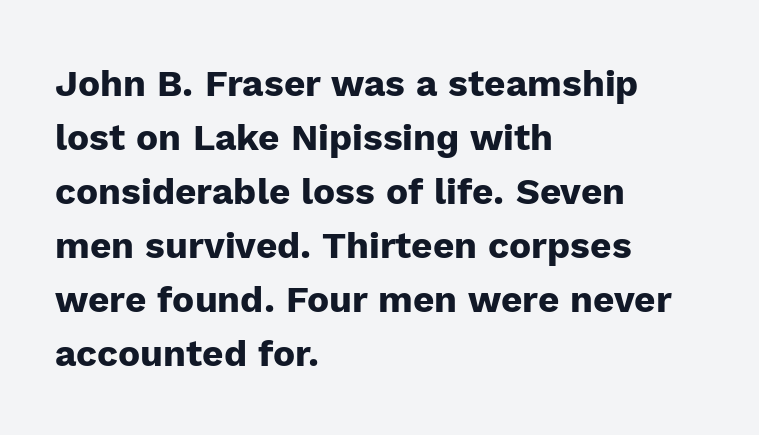
Honestly, there is no underline to notice here at all. The lettering holds an erect, upright posture throughout. Here the glyphs are tracked normally, forming tight word shapes. The typesetter chose a ragged-right arrangement here. The letters advance in unequal steps, a hallmark of proportional type. In terms of leading, this rendering sits right in the middle.
